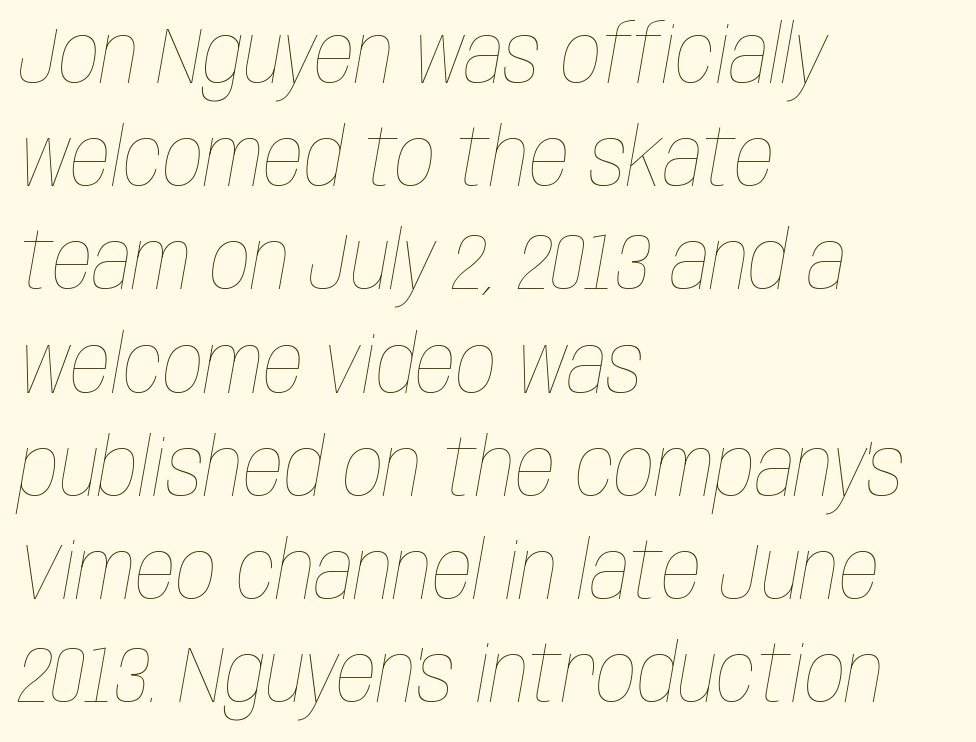
The characters are drawn with everyday or finer stroke widths. Line beginnings align vertically; line endings do not. Observe the lean: these are italic letterforms. Is the letter spacing exaggerated? No — it looks like the ordinary default. The area under the type is left untouched.
